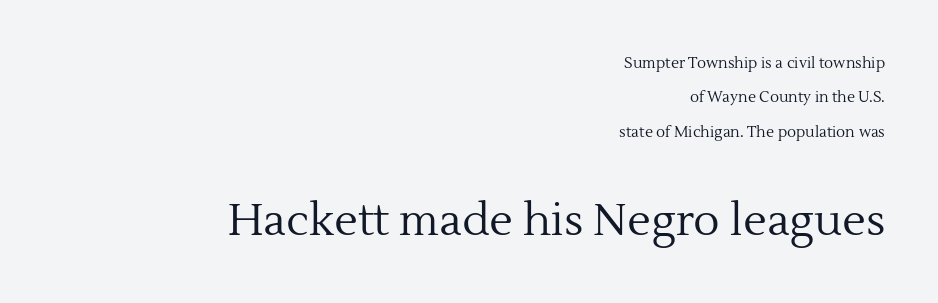
The image shows 44 px regular-weight serif type, upright; set right-aligned, loose line spacing (2.3x), normal letter spacing, not underlined; the second (bottom) block is 2.93x larger; a medium x-height.
